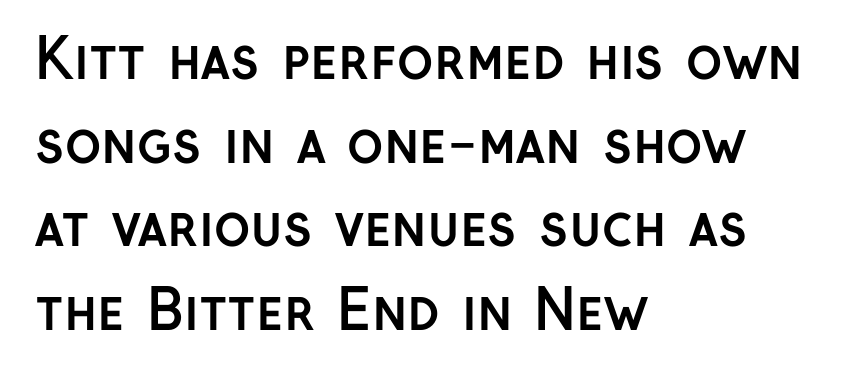
{"serif": "no", "italic": "no", "bold": "yes", "weight": "semibold", "width": "normal", "stroke_contrast": "low", "x_height": "medium", "monospaced": "no", "underline": "no", "align": "left", "line_spacing": "normal", "line_spacing_ratio": 1.52, "letter_spacing": "normal", "letter_spacing_em": 0.0, "glyph_px": 55}
